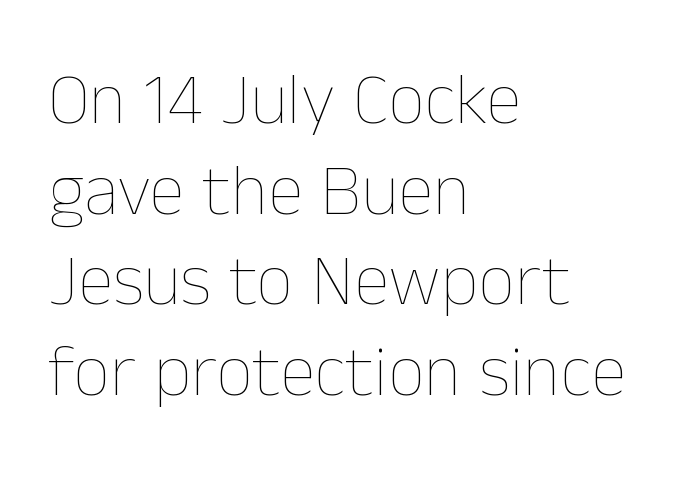
Typeset ragged right — the left edge is the straight one. Compared with a typical body face, this is equally light or lighter still. The area under the type is left untouched. Looks like regular typesetting: each glyph gets only the width it needs. The letters sit at their default tracking, neither squeezed nor spread. The font's upright variant was chosen for this text.
